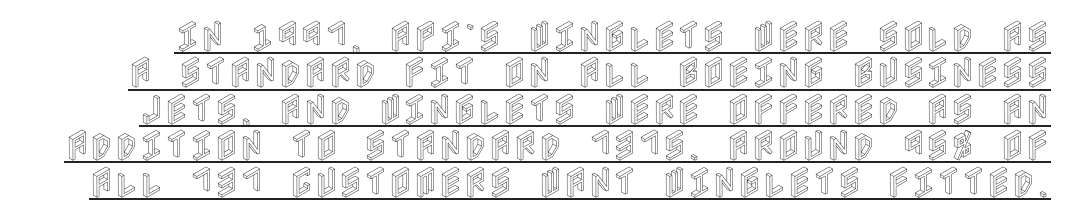
Q: Is the text italic (slanted)? A: No, it is upright.
Q: Is the text underlined? A: Yes.
Q: Is the spacing between letters normal or unusually wide? A: Normal.
Q: Is the spacing between lines tight, normal or loose? A: Tight.
Q: Width (condensed, normal, or wide)? A: Condensed.
Q: x-height? A: Large.
